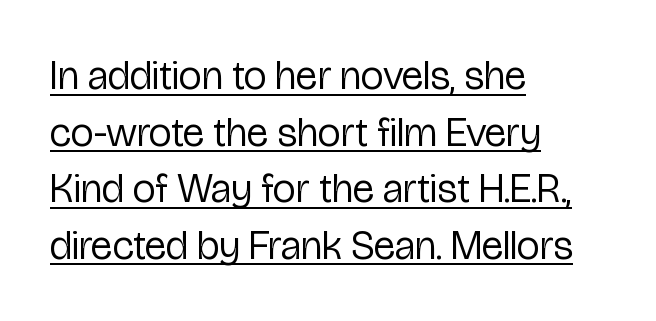
The image shows 41 px regular-weight, condensed sans-serif type, upright; set left-aligned, normal line spacing (1.38x), normal letter spacing, underlined; low stroke contrast and a medium x-height.
